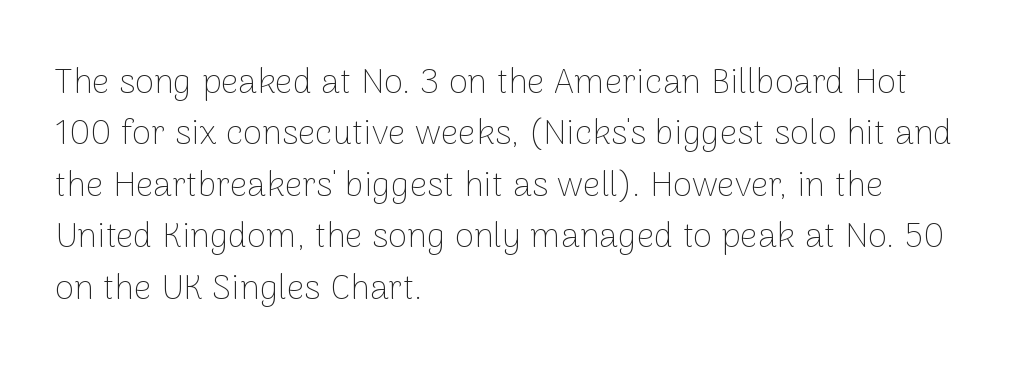
Here the designer chose a conventional face with non-uniform glyph widths. Only glyphs here, with clear space below each row. A typesetter would mark this as roman, not italic. Summary of weight: not heavy and not bold.
